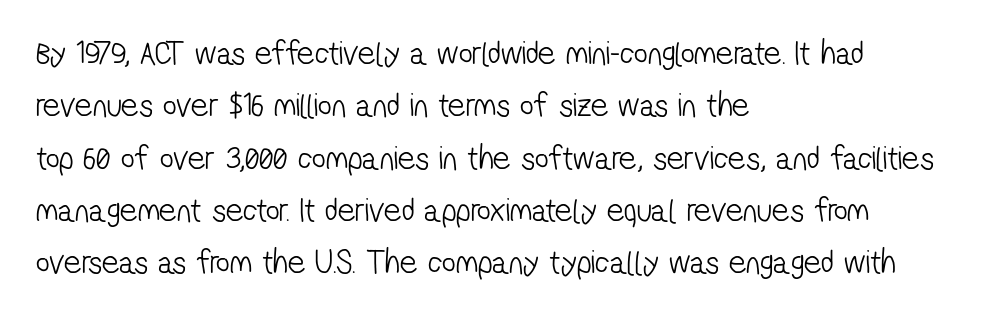
The image shows 34 px light, condensed sans-serif type; set left-aligned, normal line spacing (1.54x), normal letter spacing, not underlined; low stroke contrast and a medium x-height.
